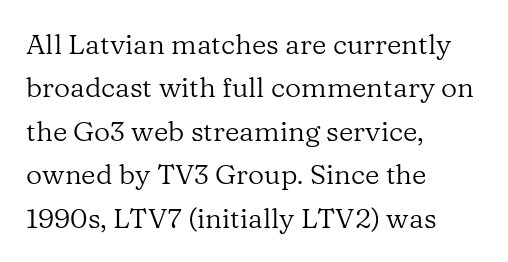
{"serif": "yes", "italic": "no", "bold": "no", "weight": "regular", "width": "normal", "stroke_contrast": "low", "x_height": "medium", "monospaced": "no", "underline": "no", "align": "left", "line_spacing": "normal", "line_spacing_ratio": 1.55, "letter_spacing": "normal", "letter_spacing_em": 0.0, "glyph_px": 28}
